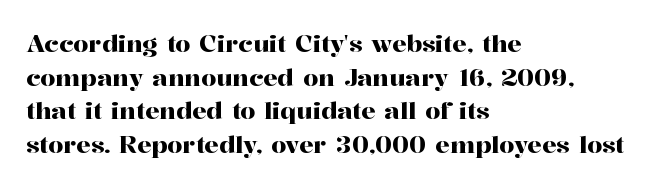
Leading matches the norm, producing a regular column. Every stem runs plumb, perpendicular to the baseline. Underline: absent. In CSS terms this would be text-align: left. Here the glyphs are tracked normally, forming tight word shapes.
